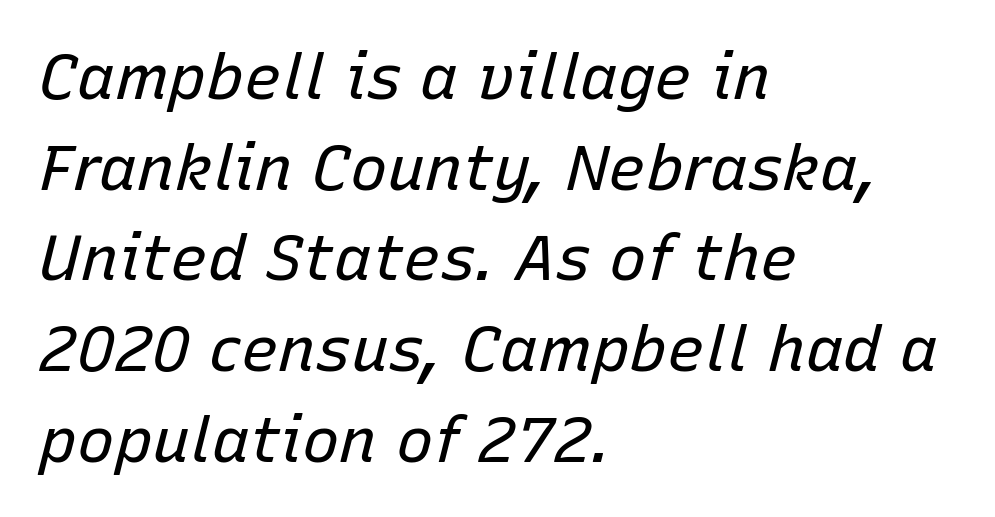
{"italic": "yes", "lean": "right", "slant_degrees": 15, "bold": "no", "weight": "regular", "width": "normal", "stroke_contrast": "low", "x_height": "medium", "monospaced": "no", "underline": "no", "align": "left", "line_spacing": "normal", "line_spacing_ratio": 1.44, "letter_spacing": "normal", "letter_spacing_em": 0.0, "glyph_px": 63}
